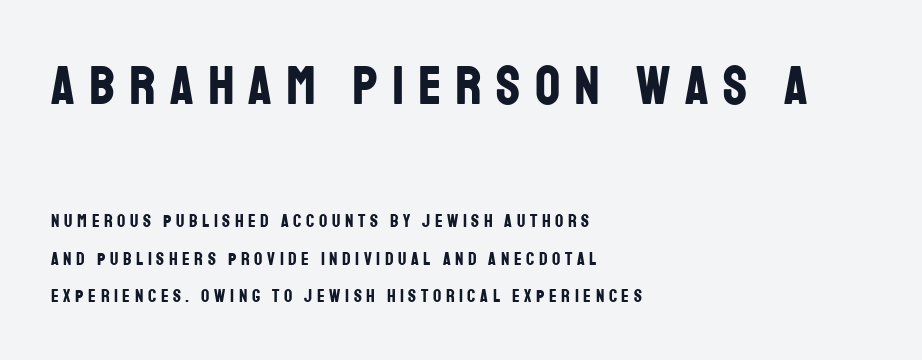
Q: Is the text bold? A: Yes.
Q: Is the text italic (slanted)? A: No, it is upright.
Q: Is the typeface a serif or a sans-serif typeface? A: Sans-serif.
Q: Is the text underlined? A: No.
Q: How is the paragraph aligned? A: Left-aligned.
Q: Is the spacing between letters normal or unusually wide? A: Unusually wide.
Q: Is the spacing between lines tight, normal or loose? A: Loose.
Q: Which block of text is set in a larger size, the first (top) or the second (bottom)? A: The first (top) one.
Q: Width (condensed, normal, or wide)? A: Condensed.
Q: Stroke contrast? A: Low.
Q: x-height? A: Large.
Q: Monospaced? A: No.
